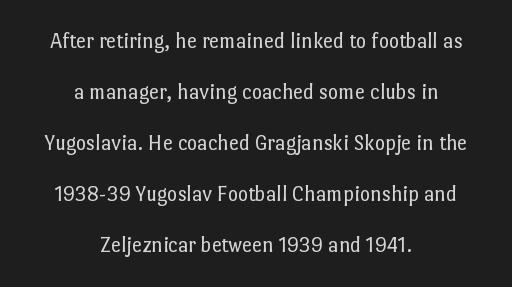
{"italic": "no", "bold": "no", "underline": "no", "align": "center", "line_spacing": "loose", "line_spacing_ratio": 2.32, "letter_spacing": "normal", "letter_spacing_em": 0.0, "glyph_px": 22}
